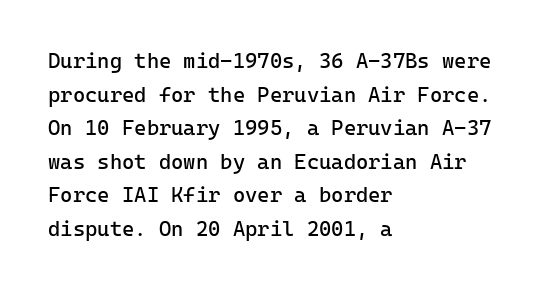
The image shows 21 px text type, upright; set left-aligned, normal line spacing (1.6x), normal letter spacing, not underlined.
